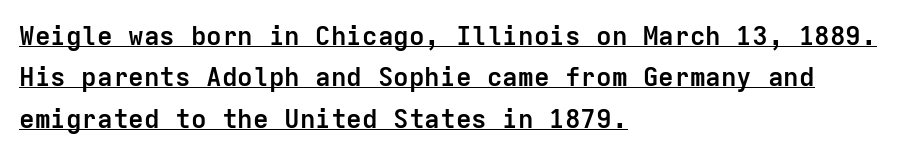
Q: Is the text bold? A: Yes.
Q: Is the text italic (slanted)? A: No, it is upright.
Q: Is the text underlined? A: Yes.
Q: How is the paragraph aligned? A: Left-aligned.
Q: Is the spacing between letters normal or unusually wide? A: Normal.
Q: Is the spacing between lines tight, normal or loose? A: Normal.
